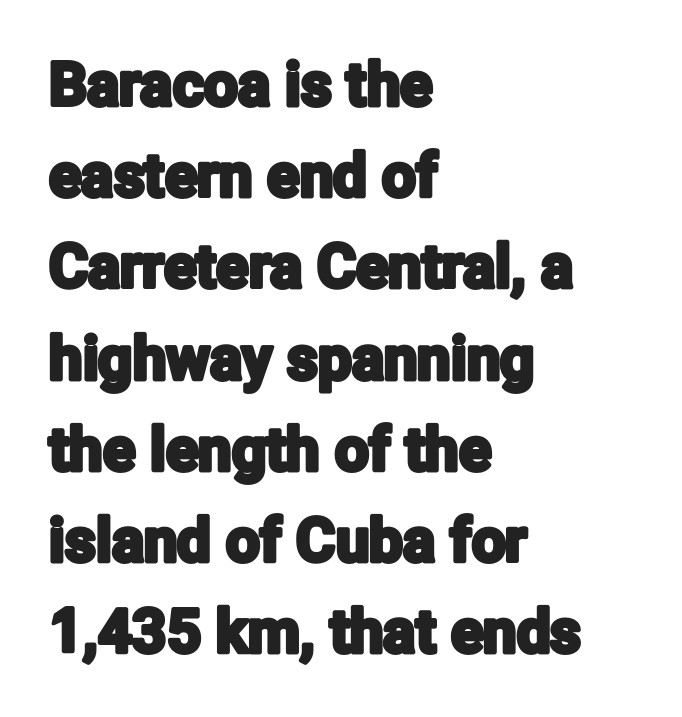
{"serif": "no", "italic": "no", "width": "condensed", "stroke_contrast": "low", "x_height": "medium", "monospaced": "no", "underline": "no", "align": "left", "line_spacing": "normal", "line_spacing_ratio": 1.52, "letter_spacing": "normal", "letter_spacing_em": 0.0, "glyph_px": 60}
